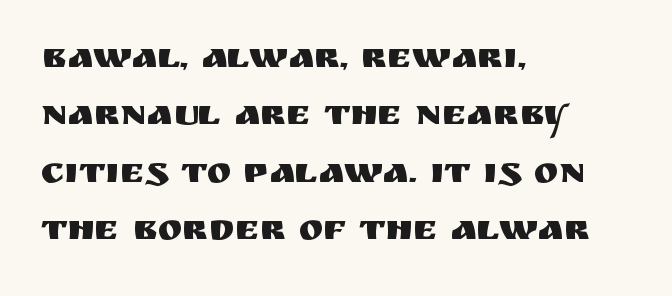
Is the letter spacing exaggerated? No — it looks like the ordinary default. Note the varied advance widths — an 'i' is clearly narrower than an 'm'. Nope, not italic — everything's standing straight. Vertically, the passage feels balanced, rows spaced as you'd expect. Is the block centered? No — it sits flush against the left margin. Has an underline been added? It has not.
